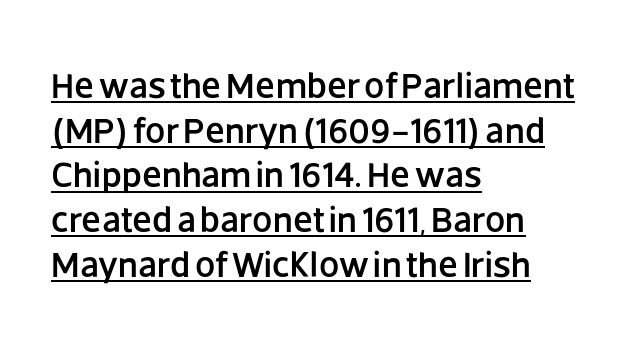
{"serif": "no", "italic": "no", "width": "normal", "stroke_contrast": "low", "x_height": "large", "monospaced": "no", "underline": "yes", "align": "left", "line_spacing_ratio": 1.24, "letter_spacing": "normal", "letter_spacing_em": 0.0, "glyph_px": 36}
